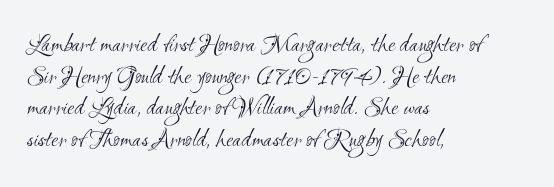
The horizontal fit of the characters is conventional and even. Any mark beneath the type? The region is blank. The passage shown is not bold in any degree. The text block is weighted toward the left margin, trailing off unevenly rightward.
